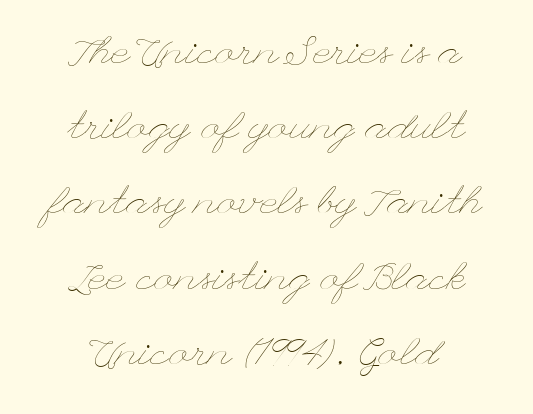
The image shows 40 px thin, wide type; set centered, line spacing 1.88x, normal letter spacing, not underlined; low stroke contrast and a small x-height.
